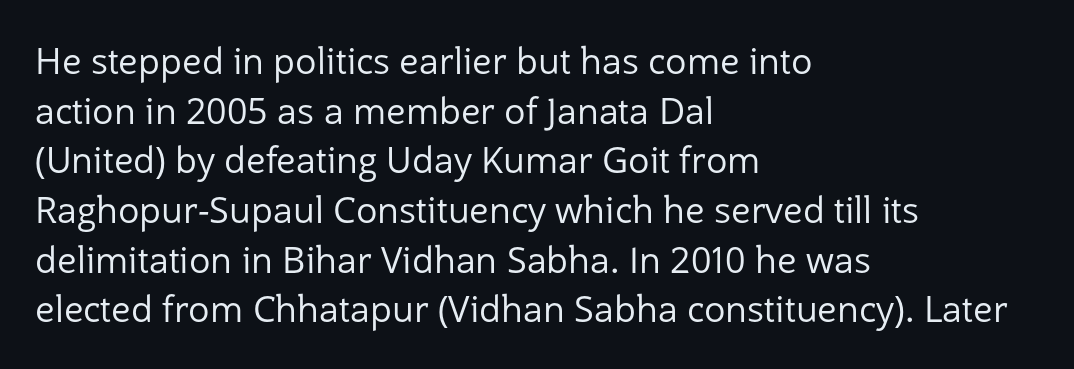
Q: Is the text bold? A: No.
Q: Is the text italic (slanted)? A: No, it is upright.
Q: Is the typeface a serif or a sans-serif typeface? A: Sans-serif.
Q: Is the text underlined? A: No.
Q: How is the paragraph aligned? A: Left-aligned.
Q: Is the spacing between letters normal or unusually wide? A: Normal.
Q: Is the spacing between lines tight, normal or loose? A: Normal.
Q: Width (condensed, normal, or wide)? A: Normal.
Q: Stroke contrast? A: Low.
Q: x-height? A: Medium.
Q: Monospaced? A: No.
